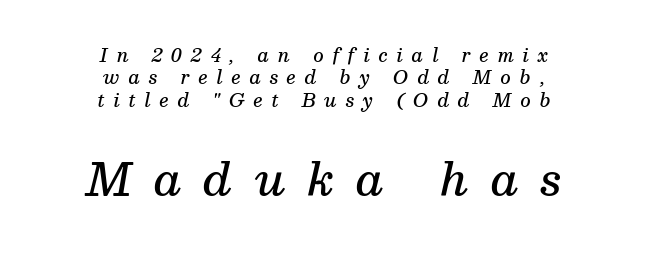
The image shows 44 px semibold serif type, italic (leaning right); set centered, line spacing 1.24x, unusually wide letter spacing (+0.49 em), not underlined; the second (bottom) block is 2.44x larger; medium stroke contrast and a medium x-height.
